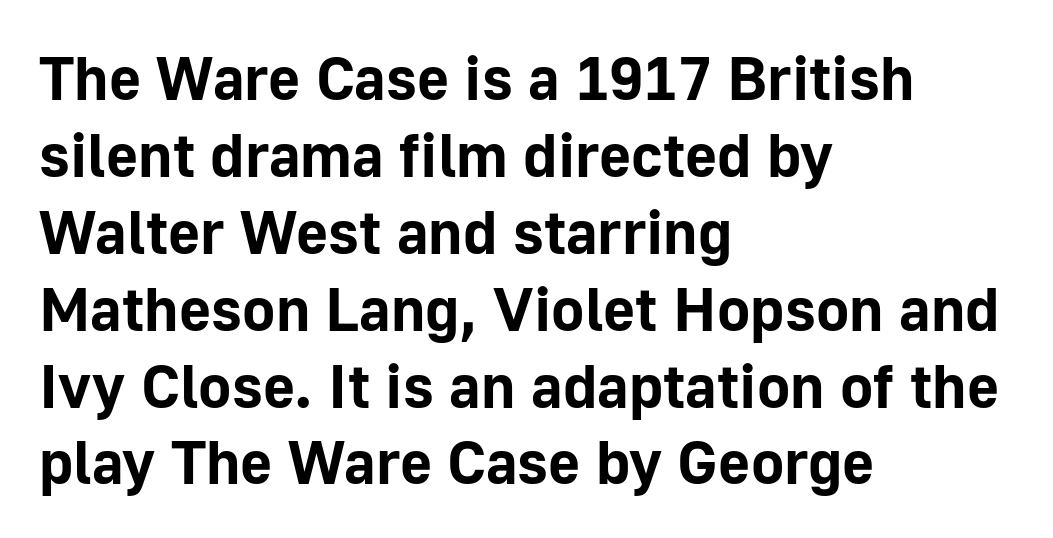
The image shows 62 px bold sans-serif type, upright; set left-aligned, line spacing 1.24x, normal letter spacing, not underlined; low stroke contrast and a medium x-height.
